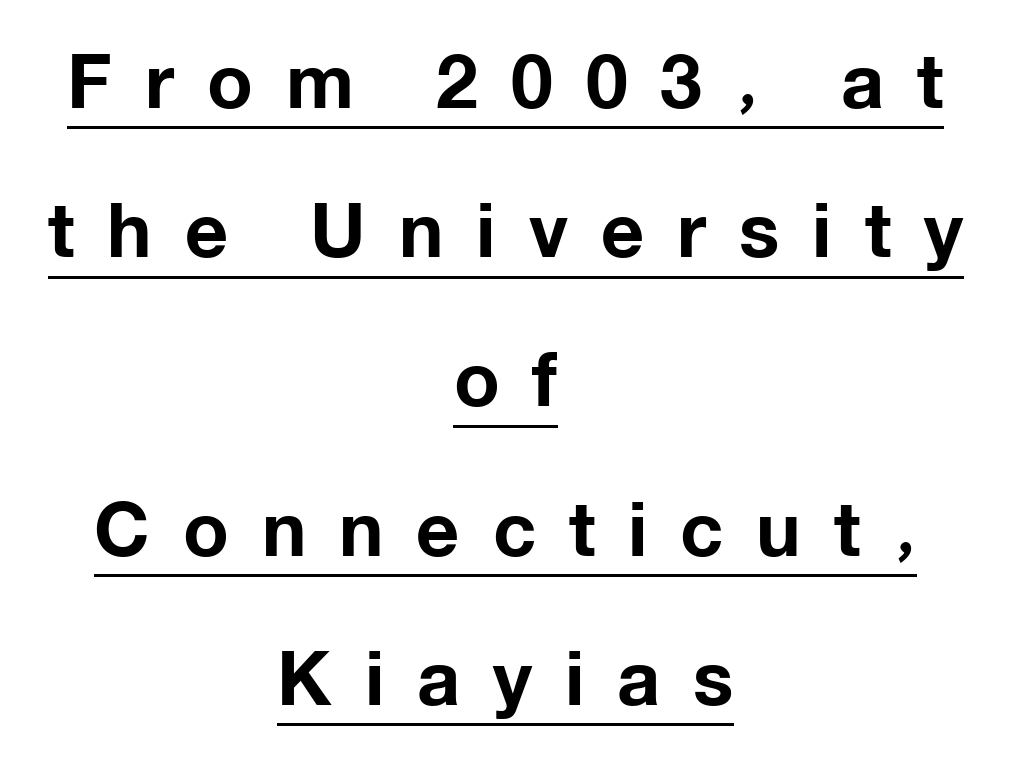
The image shows 75 px bold sans-serif type, upright; set centered, loose line spacing (1.99x), unusually wide letter spacing (+0.44 em), underlined; low stroke contrast and a medium x-height.
